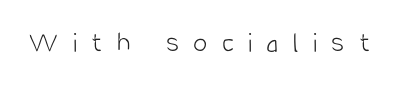
{"serif": "no", "italic": "no", "bold": "no", "weight": "light", "width": "condensed", "stroke_contrast": "low", "x_height": "large", "monospaced": "no", "underline": "no", "letter_spacing": "wide", "letter_spacing_em": 0.49, "glyph_px": 29}
